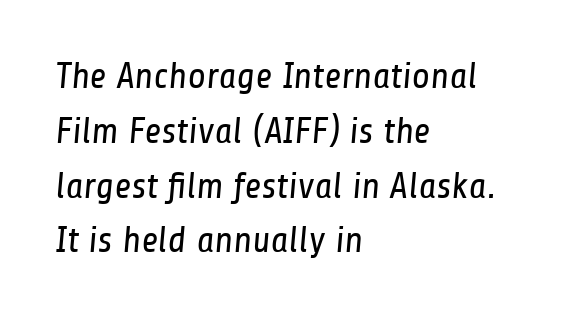
Short and long lines alike share a common starting point at left. No letter is thick-stroked: the sample isn't bold. Nobody touched the tracking dial on this one. Horizontal bands of white between lines are of average thickness. Here the designer chose a conventional face with non-uniform glyph widths.
